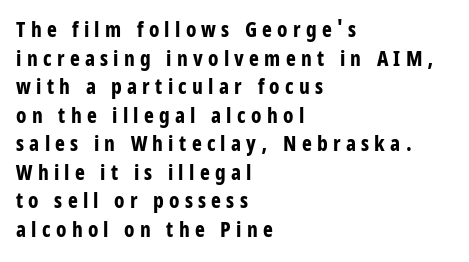
Q: Is the text bold? A: Yes.
Q: Is the text italic (slanted)? A: No, it is upright.
Q: Is the text underlined? A: No.
Q: How is the paragraph aligned? A: Left-aligned.
Q: Is the spacing between letters normal or unusually wide? A: Unusually wide.
Q: Is the spacing between lines tight, normal or loose? A: Normal.
